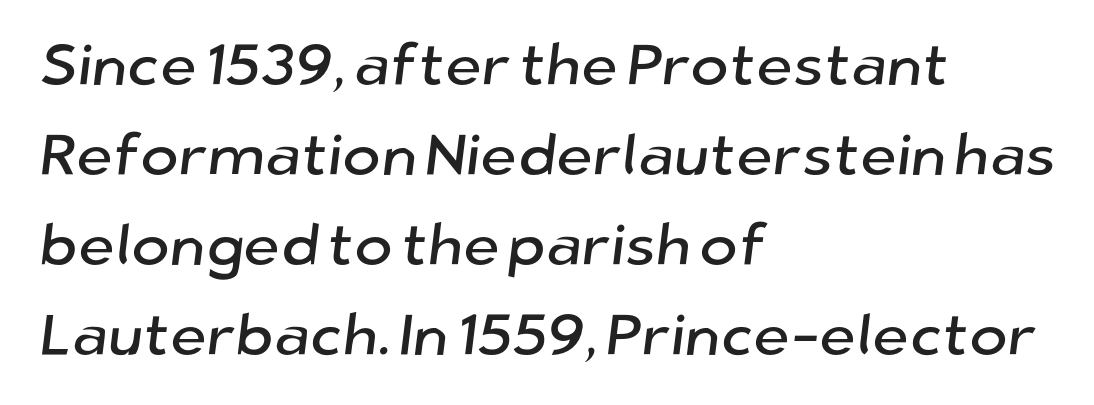
One glance says typical: line gaps are just what's usual. Glance below the letters and you will spot only blank space. The paragraph shown leans on its left margin. The line texture is even and compact thanks to regular tracking. Character widths vary here, with narrow letters taking less room than wide ones. This sample uses a sans-serif face.
